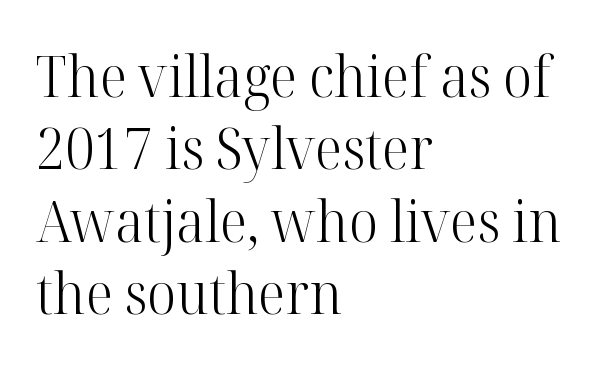
Compared with typical paragraphs, the rows here are spaced about the same. This is the regular roman posture of the typeface. Stems and bowls with no extra thickness — not bold. Honestly, there is no underline to notice here at all. Spacing between characters is what you'd get straight out of the box. The type family on display is of the serif kind.
